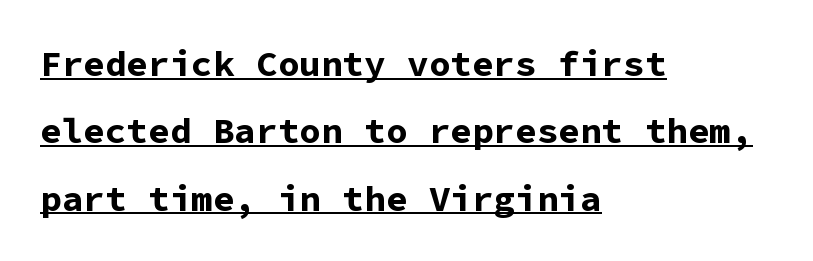
{"serif": "no", "italic": "no", "bold": "yes", "weight": "bold", "width": "normal", "stroke_contrast": "low", "x_height": "medium", "monospaced": "yes", "underline": "yes", "align": "left", "line_spacing_ratio": 1.87, "letter_spacing": "normal", "letter_spacing_em": 0.0, "glyph_px": 36}
